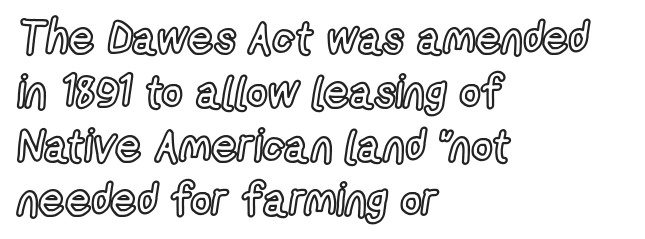
The image shows 45 px condensed type; set left-aligned, line spacing 1.2x, normal letter spacing, not underlined; a medium x-height.
